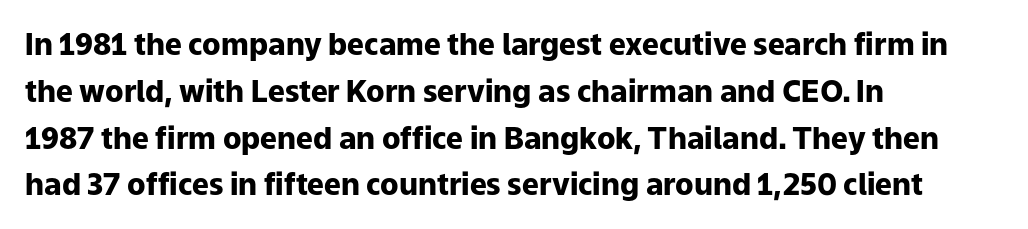
{"serif": "no", "italic": "no", "bold": "yes", "weight": "heavy", "width": "normal", "stroke_contrast": "low", "x_height": "medium", "monospaced": "no", "underline": "no", "align": "left", "line_spacing": "normal", "line_spacing_ratio": 1.56, "letter_spacing": "normal", "letter_spacing_em": 0.0, "glyph_px": 30}
